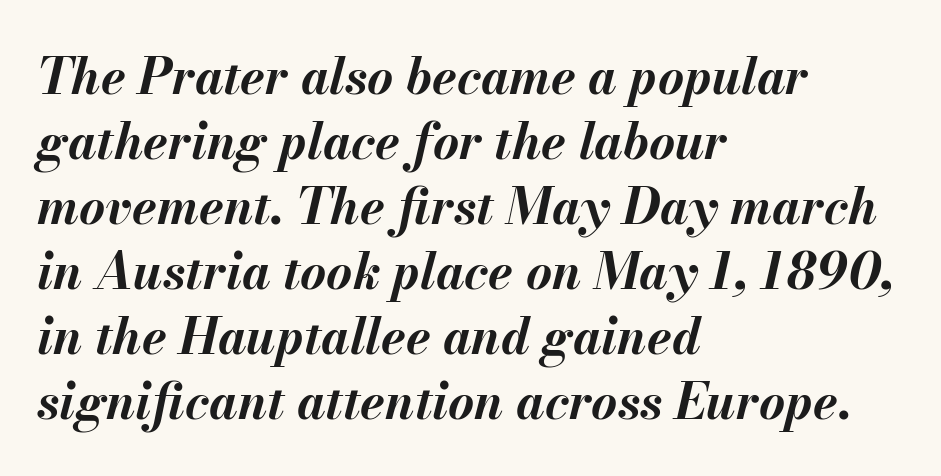
{"italic": "yes", "lean": "right", "slant_degrees": 13, "bold": "yes", "weight": "bold", "width": "normal", "stroke_contrast": "medium", "x_height": "small", "monospaced": "no", "underline": "no", "align": "left", "line_spacing": "normal", "line_spacing_ratio": 1.3, "letter_spacing": "normal", "letter_spacing_em": 0.0, "glyph_px": 50}
